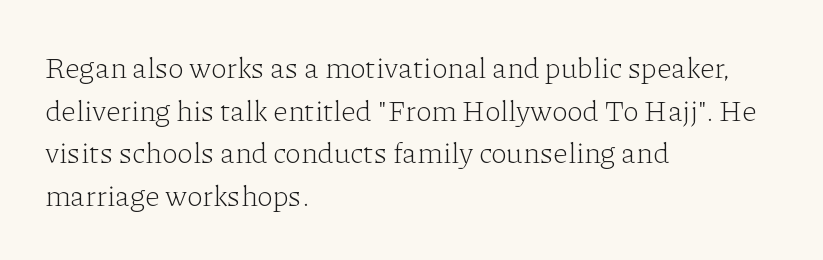
The image shows 29 px light serif type, upright; set left-aligned, normal line spacing (1.47x), normal letter spacing, not underlined; low stroke contrast and a medium x-height.
